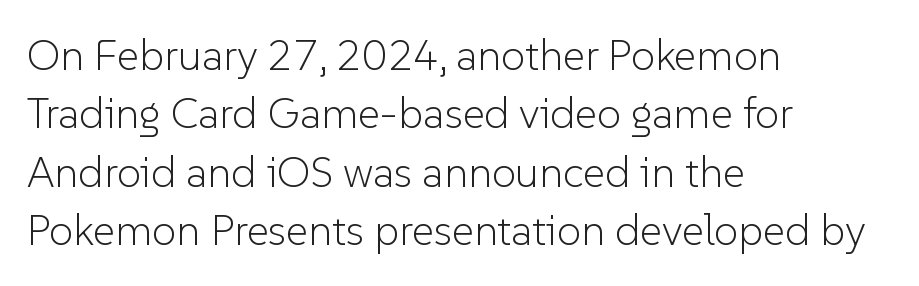
Q: Is the text bold? A: No.
Q: Is the text italic (slanted)? A: No, it is upright.
Q: Is the typeface a serif or a sans-serif typeface? A: Sans-serif.
Q: Is the text underlined? A: No.
Q: How is the paragraph aligned? A: Left-aligned.
Q: Is the spacing between letters normal or unusually wide? A: Normal.
Q: Is the spacing between lines tight, normal or loose? A: Normal.
Q: Width (condensed, normal, or wide)? A: Normal.
Q: Stroke contrast? A: Low.
Q: x-height? A: Medium.
Q: Monospaced? A: No.
